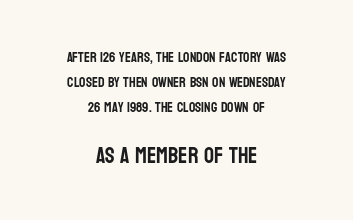
Q: Is the text italic (slanted)? A: No, it is upright.
Q: Is the text underlined? A: No.
Q: How is the paragraph aligned? A: Centered.
Q: Is the spacing between letters normal or unusually wide? A: Normal.
Q: Which block of text is set in a larger size, the first (top) or the second (bottom)? A: The second (bottom) one.
